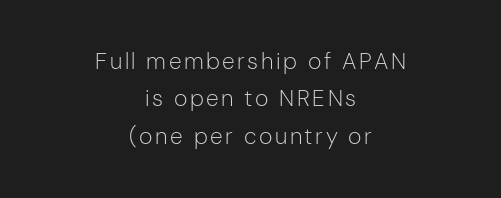
Q: Is the text bold? A: No.
Q: Is the text italic (slanted)? A: No, it is upright.
Q: Is the text underlined? A: No.
Q: How is the paragraph aligned? A: Centered.
Q: Is the spacing between lines tight, normal or loose? A: Normal.
